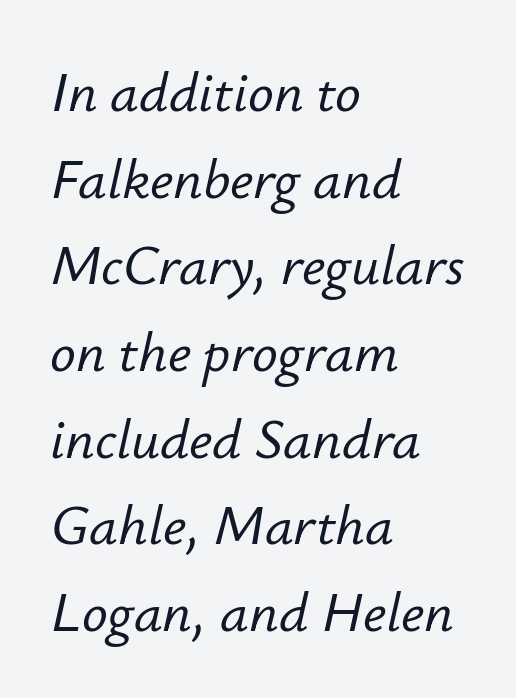
Q: Is the text italic (slanted)? A: Yes, it leans right by about 12 degrees.
Q: Is the text underlined? A: No.
Q: How is the paragraph aligned? A: Left-aligned.
Q: Is the spacing between letters normal or unusually wide? A: Normal.
Q: Is the spacing between lines tight, normal or loose? A: Normal.
Q: Width (condensed, normal, or wide)? A: Normal.
Q: Stroke contrast? A: Low.
Q: x-height? A: Small.
Q: Monospaced? A: No.
